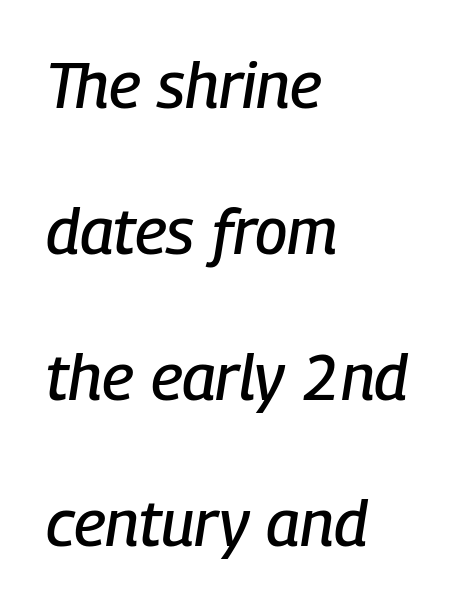
{"italic": "yes", "lean": "right", "slant_degrees": 9, "width": "condensed", "stroke_contrast": "low", "x_height": "medium", "monospaced": "no", "underline": "no", "align": "left", "line_spacing": "loose", "line_spacing_ratio": 2.28, "letter_spacing": "normal", "letter_spacing_em": 0.0, "glyph_px": 64}
